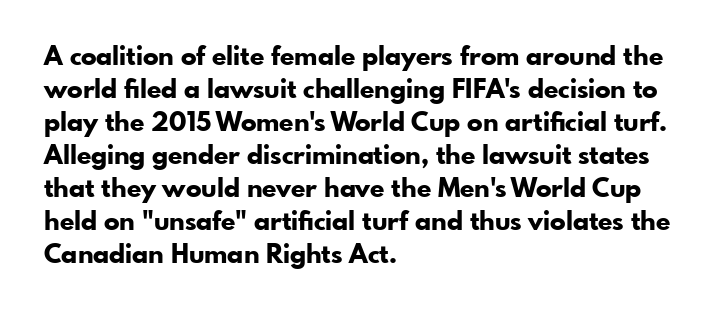
{"italic": "no", "bold": "yes", "underline": "no", "align": "left", "line_spacing": "normal", "line_spacing_ratio": 1.27, "letter_spacing": "normal", "letter_spacing_em": 0.0, "glyph_px": 26}
